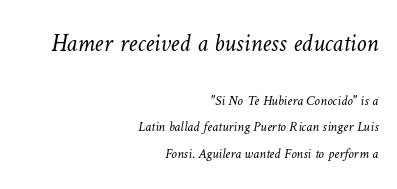
Stroke mass is kept to a normal reading level or below. The paragraph shown leans on its right margin. The zone under the glyphs is completely vacant. Large over small — that's the arrangement of the two blocks here. You could call the tracking neutral — neither tight nor loose. This sample trades compactness for vertical openness between lines.
